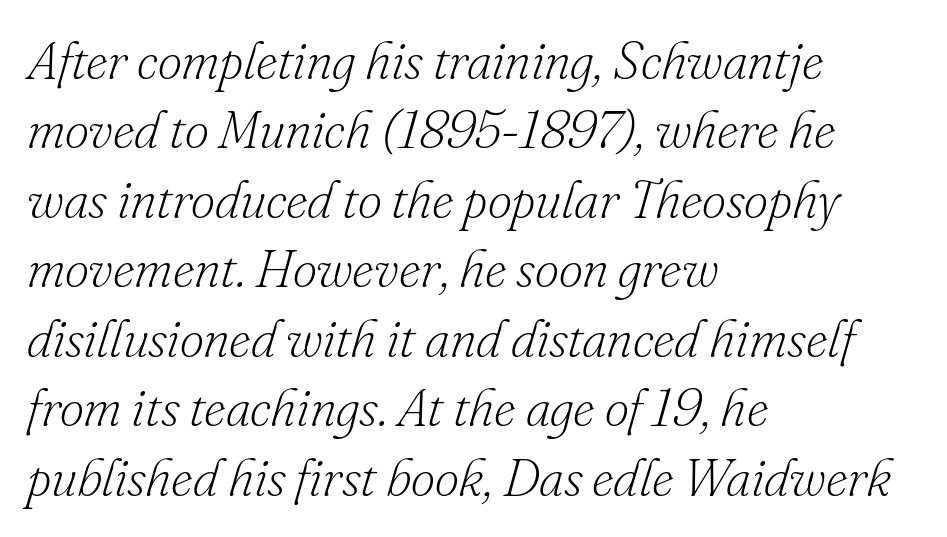
A serif font was chosen for this passage. The cut favours lightness, reaching ordinary text weight at its darkest. This sample keeps an unexceptional amount of space between lines. The specimen reads as italic at a glance.
